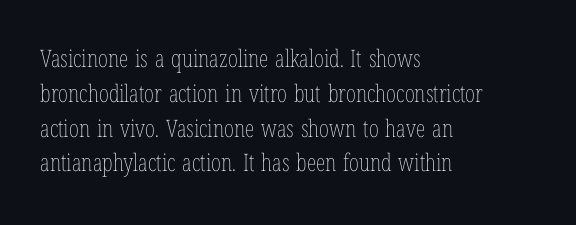
Summary of weight: not heavy and not bold. The passage shown stacks its lines at a standard gap. Upright lettering throughout. Tracking value appears to be zero — textbook default spacing.
